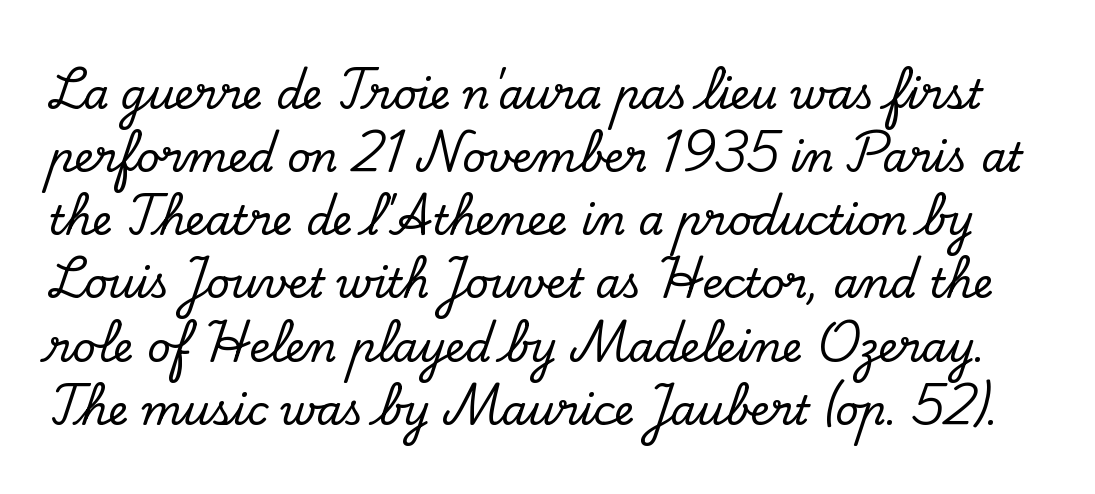
Q: Is the text italic (slanted)? A: Yes.
Q: Is the typeface a serif or a sans-serif typeface? A: Serif.
Q: Is the text underlined? A: No.
Q: Is the spacing between letters normal or unusually wide? A: Normal.
Q: Is the spacing between lines tight, normal or loose? A: Normal.
Q: Width (condensed, normal, or wide)? A: Normal.
Q: Stroke contrast? A: Low.
Q: x-height? A: Small.
Q: Monospaced? A: No.
